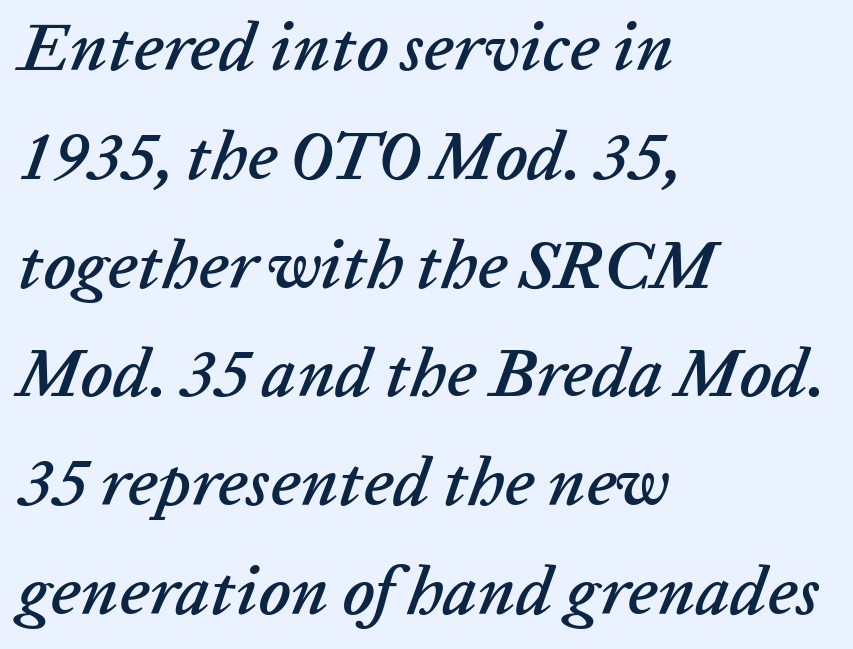
Q: Is the text italic (slanted)? A: Yes, it leans right by about 20 degrees.
Q: Is the text underlined? A: No.
Q: How is the paragraph aligned? A: Left-aligned.
Q: Is the spacing between letters normal or unusually wide? A: Normal.
Q: Is the spacing between lines tight, normal or loose? A: Normal.
Q: Width (condensed, normal, or wide)? A: Normal.
Q: Stroke contrast? A: Low.
Q: x-height? A: Medium.
Q: Monospaced? A: No.
